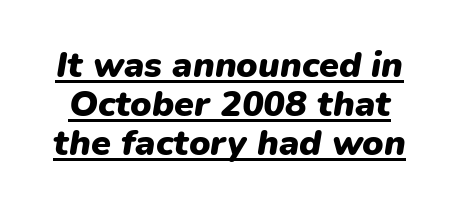
The passage shown is underscored from start to finish. Summary of weight: heavy, a full bold. The passage shown is typed in a proportional face where columns would drift. The line-height multiplier appears low, near solid setting. The font's italic variant was chosen for this text. Between one letter and the next there's only the usual sliver of space.
